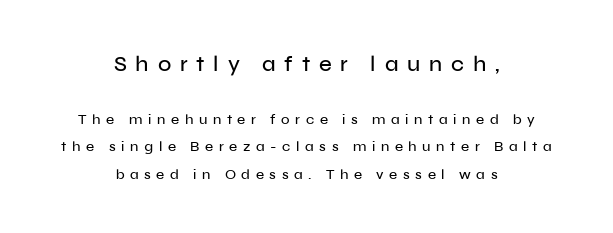
Unlike italic type, these characters show no tilt at all. Quick note: underline off. Airy leading. The text block is weighted toward neither margin, spreading evenly from the middle.
